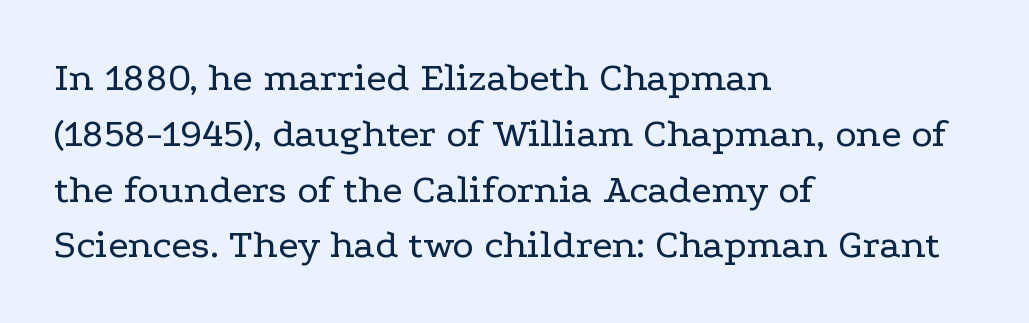
Vertically, the passage feels balanced, rows spaced as you'd expect. The space beneath each line is pristine and unruled. This sample uses a serif face. No extra tracking has been applied to these lines.
